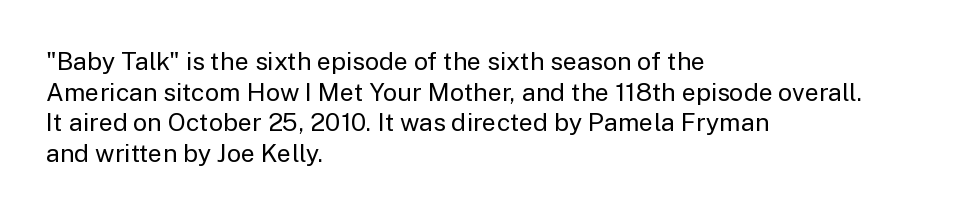
The image shows 25 px text type, upright; set left-aligned, line spacing 1.23x, normal letter spacing, not underlined.
